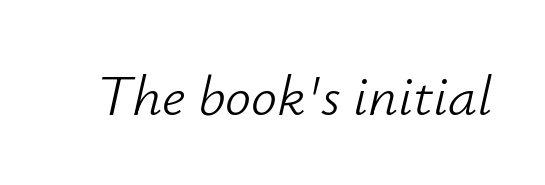
The rendering keeps characters at their native spacing. Decoration check: the copy has no underline. The rendering uses natural spacing where letterforms have individual widths. No letter is thick-stroked: the sample isn't bold. Would a proofreader flag this as italicized? Yes.
